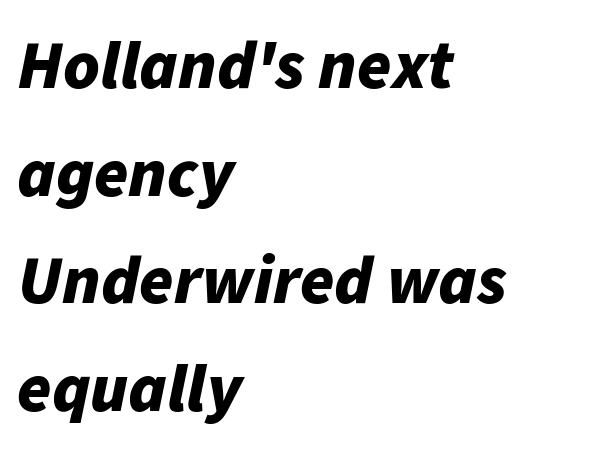
Q: Is the text bold? A: Yes.
Q: Is the text italic (slanted)? A: Yes, it leans right by about 11 degrees.
Q: Is the text underlined? A: No.
Q: How is the paragraph aligned? A: Left-aligned.
Q: Is the spacing between letters normal or unusually wide? A: Normal.
Q: Is the spacing between lines tight, normal or loose? A: Normal.
Q: Width (condensed, normal, or wide)? A: Normal.
Q: Stroke contrast? A: Low.
Q: x-height? A: Medium.
Q: Monospaced? A: No.
